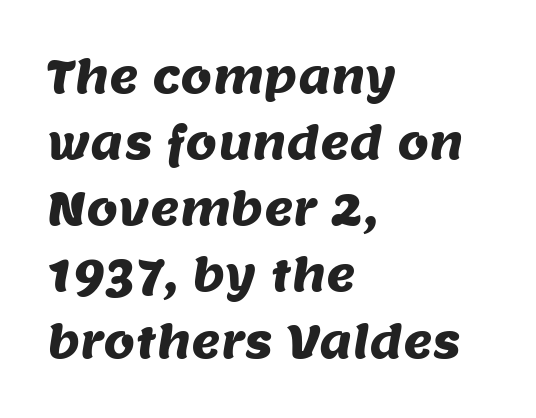
The glyphs are unaccompanied by any horizontal stroke below them. The rendering uses natural spacing where letterforms have individual widths. The text block is weighted toward the left margin, trailing off unevenly rightward. Compared with typical paragraphs, the rows here are spaced about the same. Letter spacing: default.
